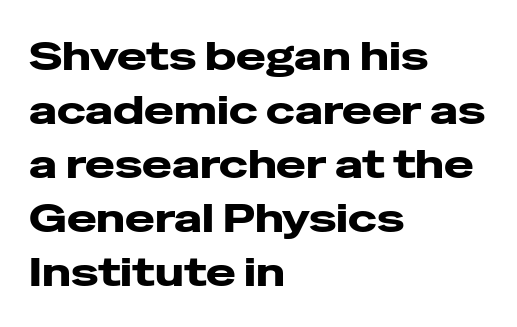
{"serif": "no", "italic": "no", "width": "wide", "stroke_contrast": "low", "x_height": "medium", "monospaced": "no", "underline": "no", "align": "left", "line_spacing": "normal", "line_spacing_ratio": 1.35, "letter_spacing": "normal", "letter_spacing_em": 0.0, "glyph_px": 40}
